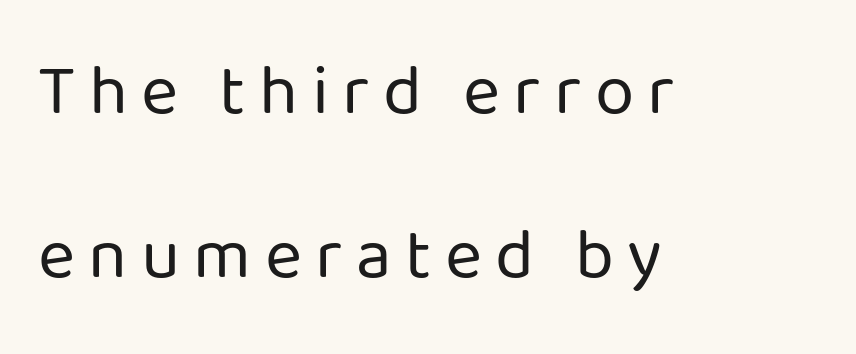
The image shows 71 px regular-weight sans-serif type, upright; set left-aligned, loose line spacing (2.31x), not underlined; low stroke contrast and a medium x-height.
